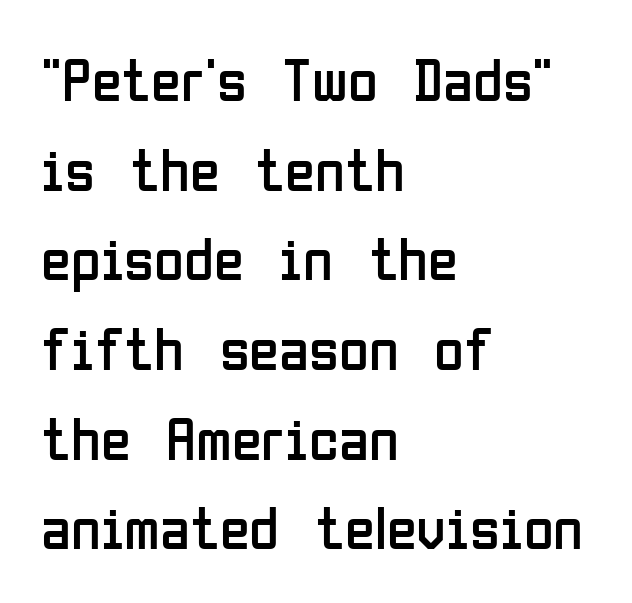
The image shows 61 px regular-weight, condensed sans-serif type, upright; set left-aligned, normal line spacing (1.47x), normal letter spacing, not underlined; low stroke contrast and a medium x-height.
